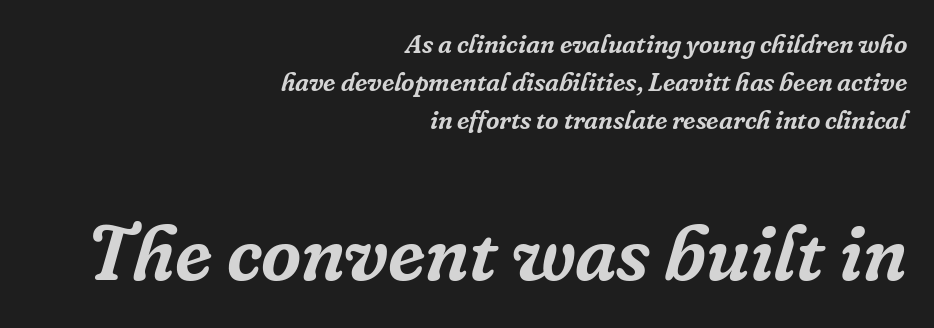
The image shows 78 px serif type, italic (leaning right); set right-aligned, normal line spacing (1.46x), normal letter spacing, not underlined; the second (bottom) block is 3.0x larger; low stroke contrast and a medium x-height.
